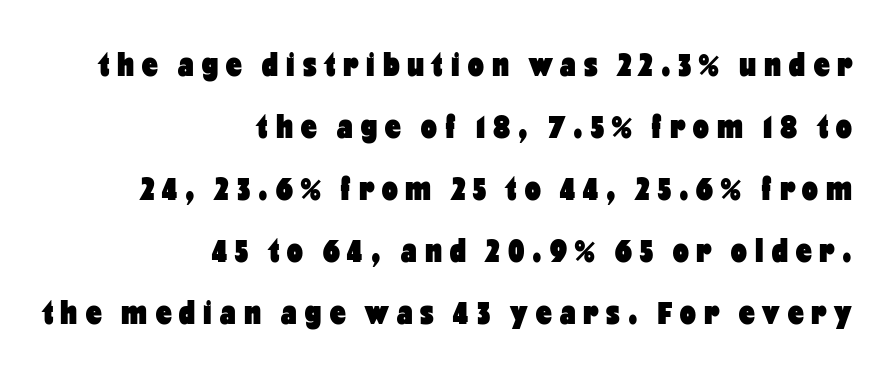
This sample uses an upright cut, with every glyph sitting square on the baseline. Font category for this specimen: sans-serif. A typesetter would call this proportional, since set widths differ per character. The strip under each line holds only bare page. Spacing between characters has been opened up far beyond the box default.
